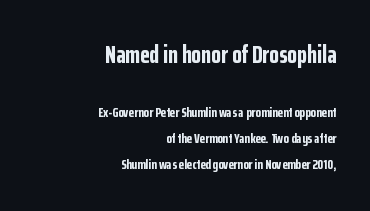
Q: Is the text bold? A: Yes.
Q: Is the text italic (slanted)? A: No, it is upright.
Q: Is the text underlined? A: No.
Q: How is the paragraph aligned? A: Right-aligned.
Q: Is the spacing between letters normal or unusually wide? A: Normal.
Q: Which block of text is set in a larger size, the first (top) or the second (bottom)? A: The first (top) one.
